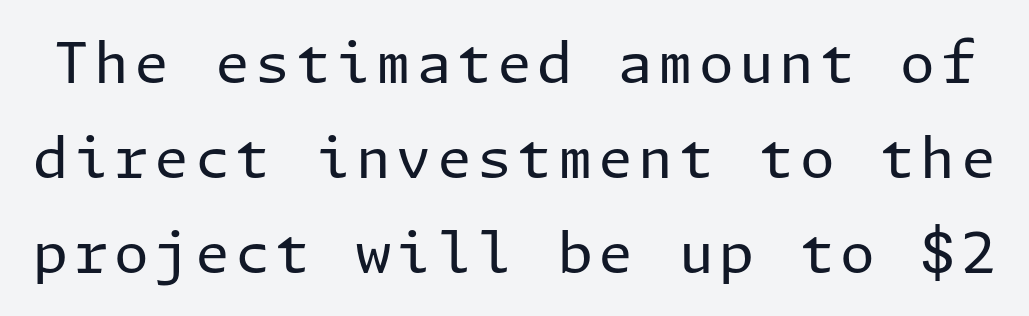
The image shows 56 px regular-weight sans-serif type, upright; set normal line spacing (1.7x), not underlined; low stroke contrast and a medium x-height.
